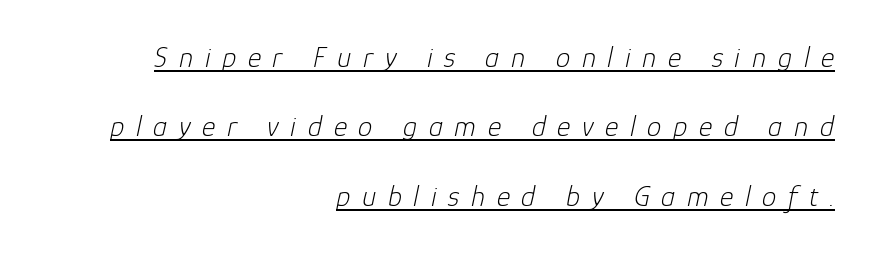
Q: Is the text bold? A: No.
Q: Is the text italic (slanted)? A: Yes, it leans right by about 12 degrees.
Q: Is the text underlined? A: Yes.
Q: How is the paragraph aligned? A: Right-aligned.
Q: Is the spacing between letters normal or unusually wide? A: Unusually wide.
Q: Is the spacing between lines tight, normal or loose? A: Loose.
Q: Width (condensed, normal, or wide)? A: Normal.
Q: Stroke contrast? A: Low.
Q: x-height? A: Medium.
Q: Monospaced? A: No.
